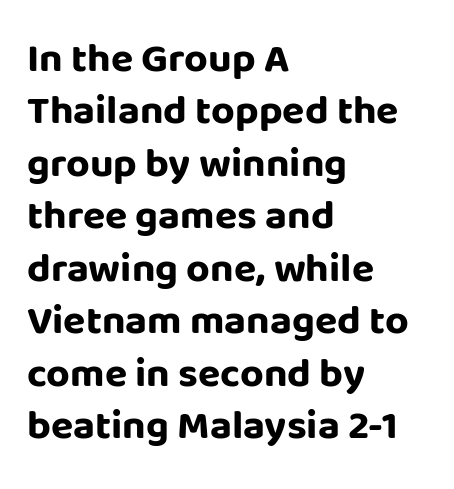
{"serif": "no", "italic": "no", "bold": "yes", "weight": "bold", "width": "normal", "stroke_contrast": "low", "x_height": "large", "monospaced": "no", "underline": "no", "align": "left", "line_spacing": "normal", "line_spacing_ratio": 1.28, "letter_spacing": "normal", "letter_spacing_em": 0.0, "glyph_px": 41}
